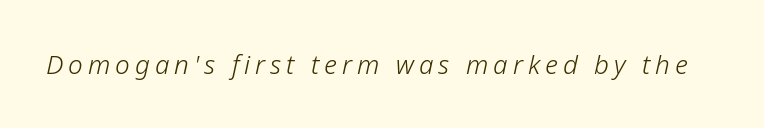
The weight tops out at a normal text grade. Italic? Definitely — the glyphs are oblique. This rendering features lettering with no underline.
